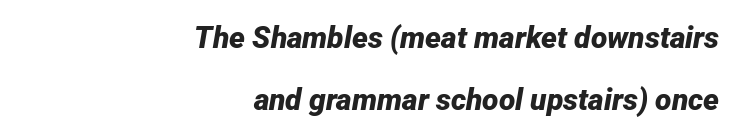
Q: Is the text bold? A: Yes.
Q: Is the text italic (slanted)? A: Yes, it leans right by about 12 degrees.
Q: Is the text underlined? A: No.
Q: How is the paragraph aligned? A: Right-aligned.
Q: Is the spacing between letters normal or unusually wide? A: Normal.
Q: Is the spacing between lines tight, normal or loose? A: Loose.
Q: Width (condensed, normal, or wide)? A: Normal.
Q: Stroke contrast? A: Low.
Q: x-height? A: Medium.
Q: Monospaced? A: No.
